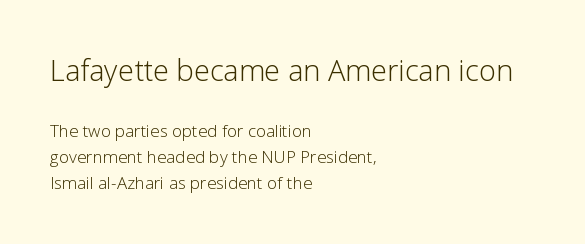
Caption: multi-line text, flush left, ragged right. Descenders hang freely into open space. Short note: letters normally spaced. What's the leading like? Ordinary, nothing unusual. The face used here is proportionally spaced, like ordinary book or web type.
